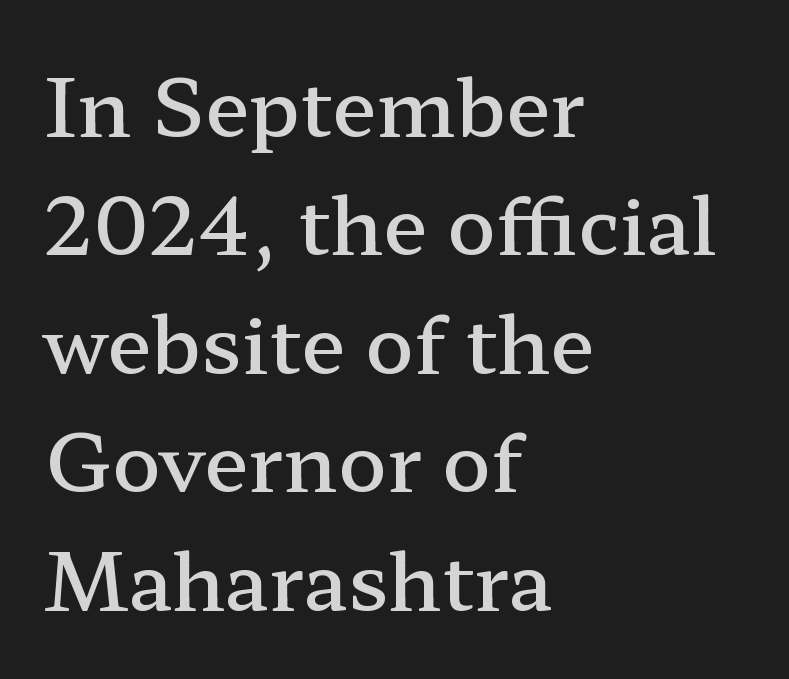
Teacher's note: observe the even left margin — that is flush-left alignment. Bare-footed words on every line. A roman cut, with each character standing at attention. Check where the strokes stop: tiny serifs finish them off. How would I describe the line gaps? Plain and ordinary.
